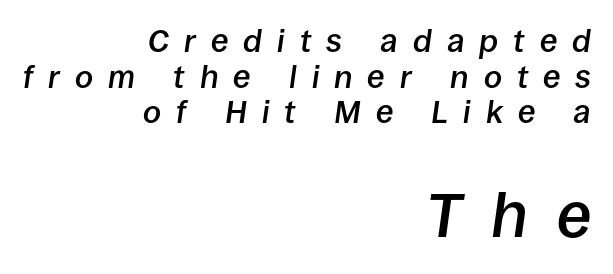
{"italic": "yes", "lean": "right", "slant_degrees": 8, "bold": "semi", "weight": "semibold", "width": "normal", "stroke_contrast": "low", "x_height": "large", "monospaced": "no", "underline": "no", "align": "right", "line_spacing": "tight", "line_spacing_ratio": 1.11, "letter_spacing": "wide", "letter_spacing_em": 0.47, "larger_block": "second", "size_ratio": 1.97, "glyph_px": 63}
